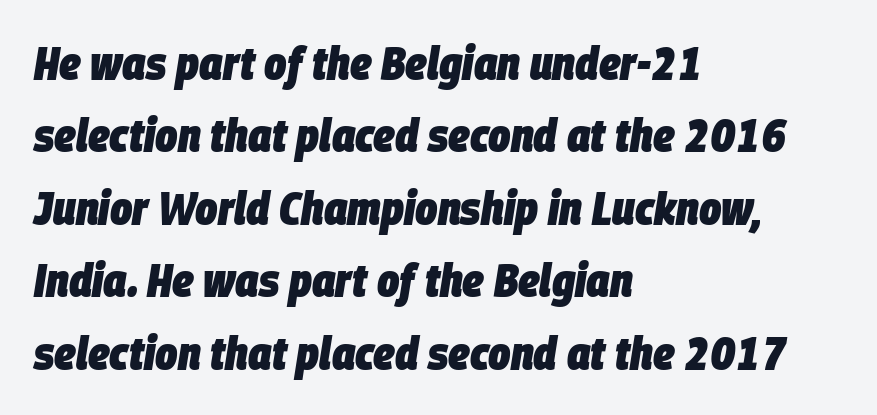
These lines stack with their left ends in a neat column. The lines sit at an ordinary, default distance from one another. Is this a fixed-width face? No — the glyphs have proportional, varying widths. Quick note: italic. Does extra space separate the letters? No, they use regular spacing.
